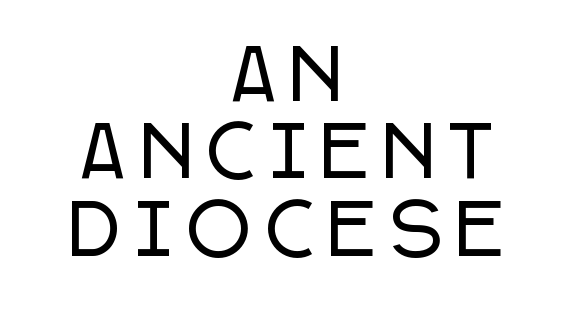
Which margin do the lines hug? Neither — every line sits in the middle. Honestly, the rows look squashed on top of each other. This is sans-serif lettering, the kind often seen on screens and signage. Each letter keeps its own natural width here, so spacing adapts to shape. In terms of letterspacing, this is a distinctly airy, spread setting.
